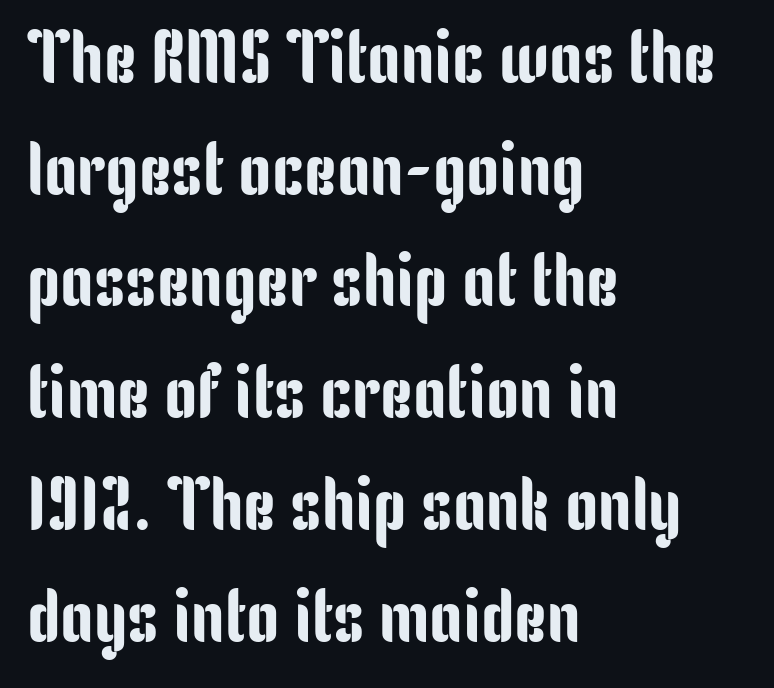
This rendering features lettering with no underline. Line beginnings align vertically; line endings do not. In terms of leading, this rendering sits right in the middle. Serifs: no, the terminals of the letterforms are clean. Observe the ordinary spacing: letters are neighbours, not strangers. The letters advance in unequal steps, a hallmark of proportional type.
